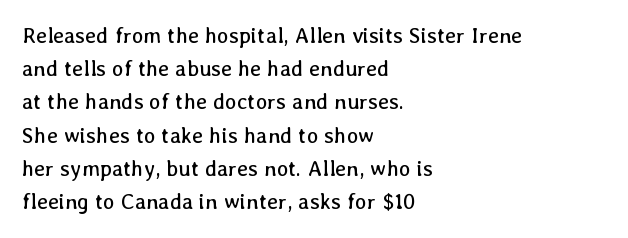
Q: Is the text bold? A: No.
Q: Is the text italic (slanted)? A: No, it is upright.
Q: Is the text underlined? A: No.
Q: How is the paragraph aligned? A: Left-aligned.
Q: Is the spacing between letters normal or unusually wide? A: Normal.
Q: Is the spacing between lines tight, normal or loose? A: Normal.
